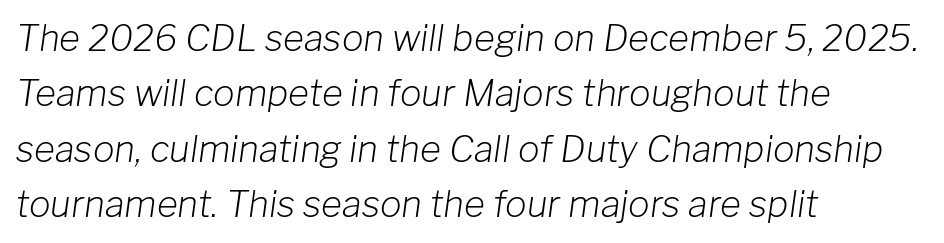
Q: Is the text bold? A: No.
Q: Is the text italic (slanted)? A: Yes, it leans right by about 8 degrees.
Q: Is the text underlined? A: No.
Q: How is the paragraph aligned? A: Left-aligned.
Q: Is the spacing between letters normal or unusually wide? A: Normal.
Q: Is the spacing between lines tight, normal or loose? A: Normal.
Q: Width (condensed, normal, or wide)? A: Normal.
Q: Stroke contrast? A: Low.
Q: x-height? A: Medium.
Q: Monospaced? A: No.
